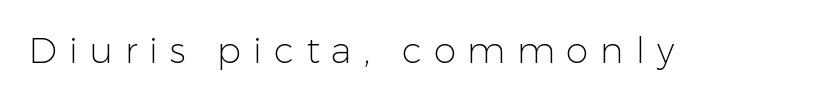
Q: Is the text bold? A: No.
Q: Is the text italic (slanted)? A: No, it is upright.
Q: Is the typeface a serif or a sans-serif typeface? A: Sans-serif.
Q: Is the text underlined? A: No.
Q: Is the spacing between letters normal or unusually wide? A: Unusually wide.
Q: Width (condensed, normal, or wide)? A: Normal.
Q: Stroke contrast? A: Low.
Q: x-height? A: Medium.
Q: Monospaced? A: No.
